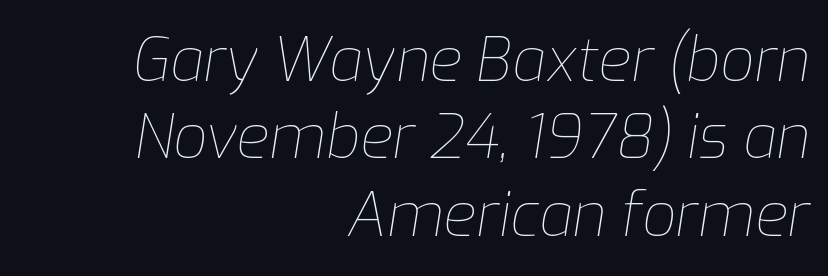
Every row of glyphs terminates at an identical x-position on the right. Does extra space separate the letters? No, they use regular spacing. Only glyphs here, with clear space below each row. Designer's note — italics engaged.
